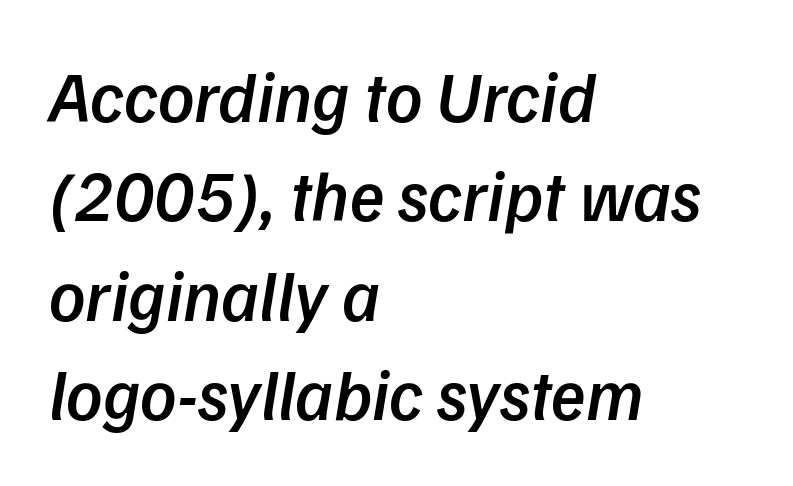
The image shows 71 px semibold sans-serif type; set left-aligned, normal line spacing (1.4x), normal letter spacing, not underlined; low stroke contrast and a medium x-height.
